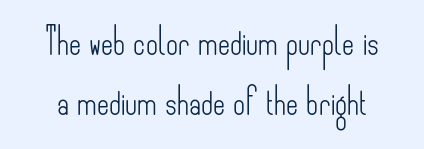
The zone under the glyphs is completely vacant. A great deal of white space separates one row of letters from the next. Quick note: not italic, upright. Weight: not bold — regular or lighter. Letter spacing: default.
